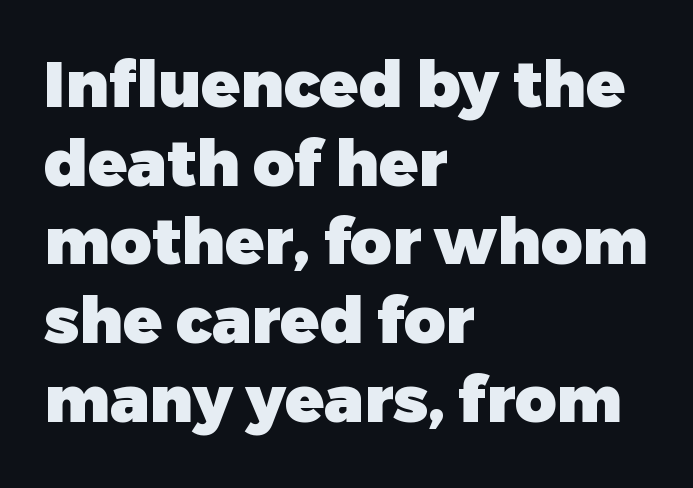
The image shows 64 px heavy sans-serif type, upright; set left-aligned, line spacing 1.23x, normal letter spacing, not underlined; low stroke contrast and a medium x-height.
